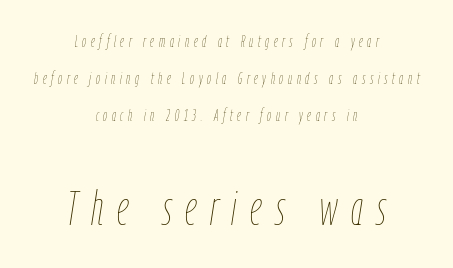
Q: Is the text bold? A: No.
Q: Is the text italic (slanted)? A: Yes, it leans right by about 9 degrees.
Q: Is the text underlined? A: No.
Q: How is the paragraph aligned? A: Centered.
Q: Is the spacing between letters normal or unusually wide? A: Unusually wide.
Q: Is the spacing between lines tight, normal or loose? A: Loose.
Q: Which block of text is set in a larger size, the first (top) or the second (bottom)? A: The second (bottom) one.
Q: Width (condensed, normal, or wide)? A: Condensed.
Q: Stroke contrast? A: Low.
Q: x-height? A: Medium.
Q: Monospaced? A: No.
